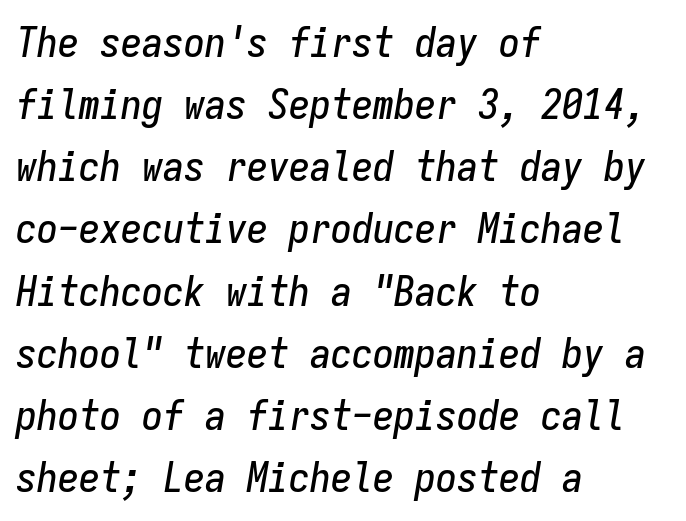
Q: Is the text italic (slanted)? A: Yes, it leans right by about 9 degrees.
Q: Is the text underlined? A: No.
Q: How is the paragraph aligned? A: Left-aligned.
Q: Is the spacing between letters normal or unusually wide? A: Normal.
Q: Is the spacing between lines tight, normal or loose? A: Normal.
Q: Width (condensed, normal, or wide)? A: Condensed.
Q: Stroke contrast? A: Low.
Q: x-height? A: Medium.
Q: Monospaced? A: Yes.
